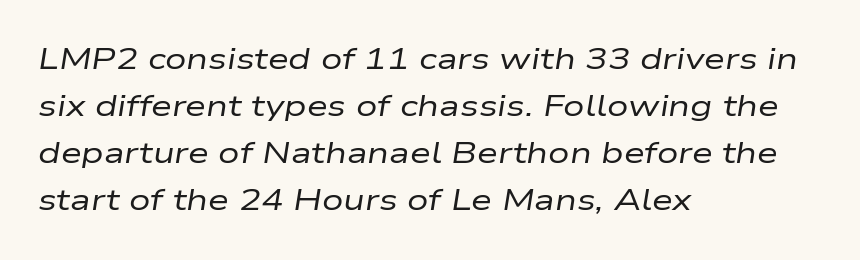
{"italic": "yes", "lean": "right", "slant_degrees": 9, "bold": "no", "weight": "regular", "width": "wide", "stroke_contrast": "low", "x_height": "medium", "monospaced": "no", "underline": "no", "align": "left", "line_spacing": "normal", "line_spacing_ratio": 1.57, "letter_spacing": "normal", "letter_spacing_em": 0.0, "glyph_px": 30}
